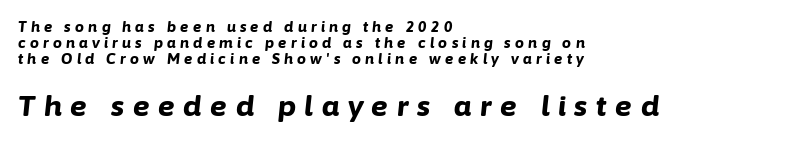
{"italic": "yes", "lean": "right", "slant_degrees": 6, "bold": "yes", "weight": "bold", "width": "normal", "stroke_contrast": "low", "x_height": "medium", "monospaced": "no", "underline": "no", "align": "left", "line_spacing_ratio": 1.16, "letter_spacing": "wide", "letter_spacing_em": 0.31, "larger_block": "second", "size_ratio": 2.0, "glyph_px": 28}
